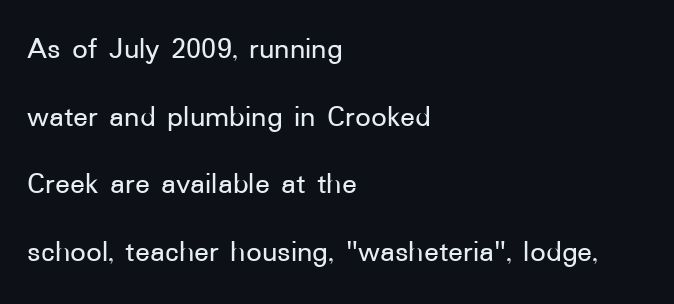
{"serif": "no", "italic": "no", "width": "normal", "stroke_contrast": "low", "x_height": "medium", "monospaced": "no", "underline": "no", "align": "left", "line_spacing": "loose", "line_spacing_ratio": 2.18, "letter_spacing": "normal", "letter_spacing_em": 0.0, "glyph_px": 31}
